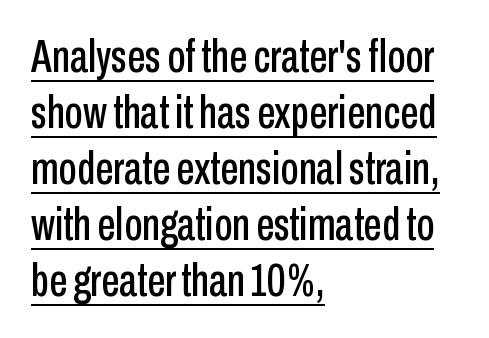
{"serif": "no", "italic": "no", "width": "condensed", "stroke_contrast": "low", "x_height": "medium", "monospaced": "no", "underline": "yes", "align": "left", "line_spacing_ratio": 1.22, "letter_spacing": "normal", "letter_spacing_em": 0.0, "glyph_px": 46}
